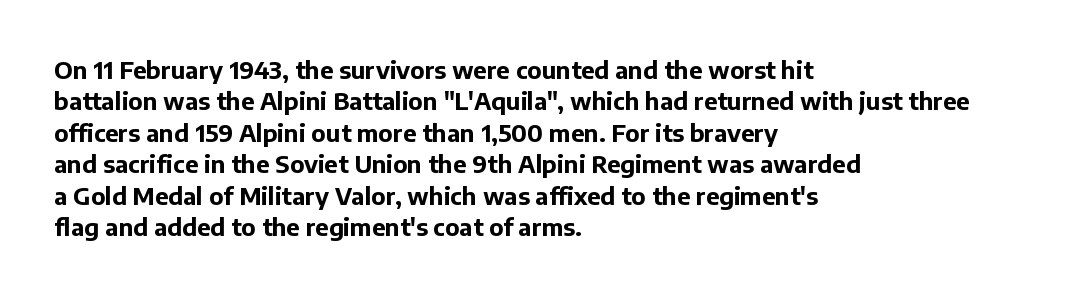
The image shows 24 px bold type, upright; set left-aligned, normal line spacing (1.31x), normal letter spacing, not underlined.
